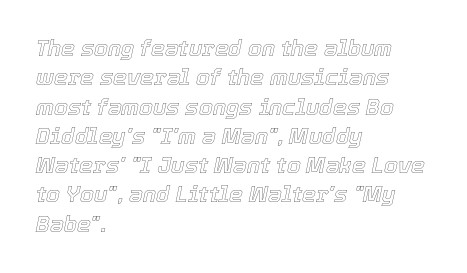
The image shows 22 px text type, italic (leaning right); set left-aligned, normal line spacing (1.33x), normal letter spacing, not underlined.
